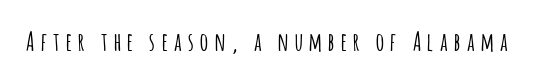
{"italic": "no", "underline": "no", "letter_spacing": "wide", "letter_spacing_em": 0.27, "glyph_px": 25}
